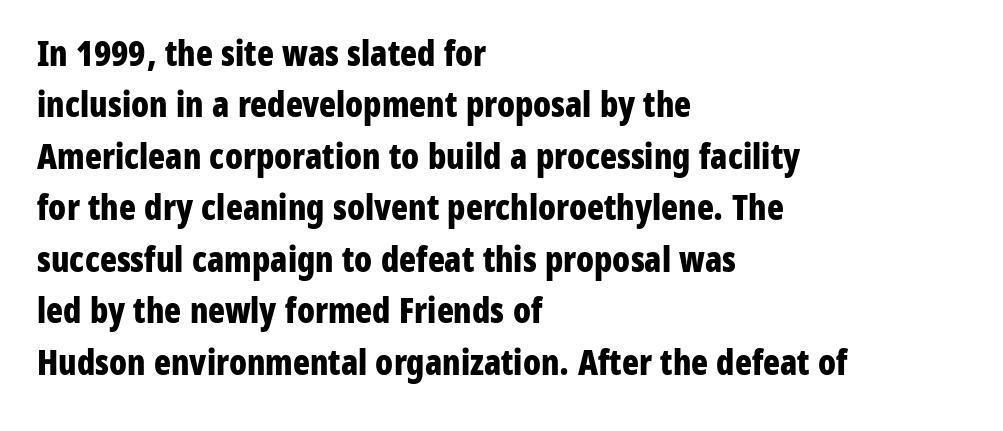
These words are printed bold, with thick strokes throughout. Nope, no serifs anywhere on these letters. You can tell it's not italic because the verticals are truly vertical. Bare-footed words on every line.
